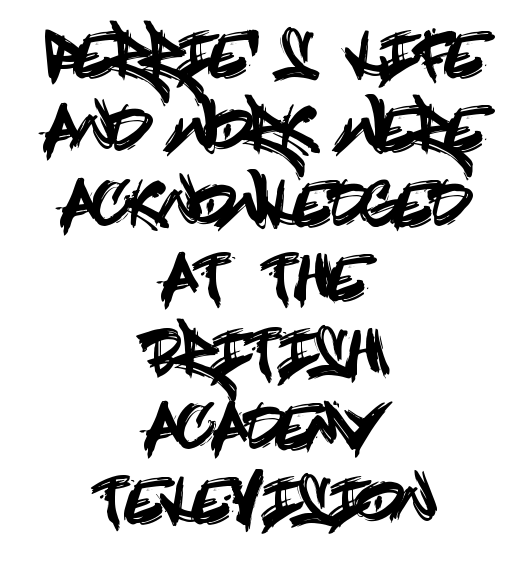
Q: Is the text italic (slanted)? A: Yes.
Q: Is the typeface a serif or a sans-serif typeface? A: Sans-serif.
Q: Is the text underlined? A: No.
Q: How is the paragraph aligned? A: Centered.
Q: Is the spacing between letters normal or unusually wide? A: Normal.
Q: Width (condensed, normal, or wide)? A: Condensed.
Q: x-height? A: Large.
